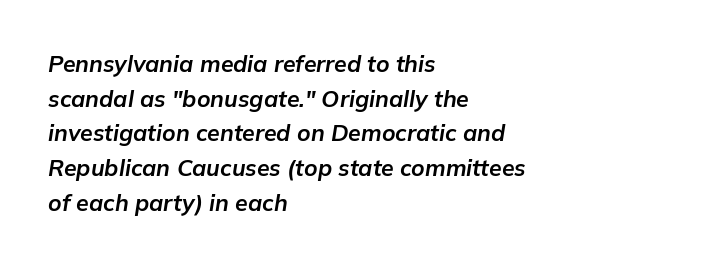
The image shows 23 px bold type, italic (leaning right); set left-aligned, normal line spacing (1.51x), normal letter spacing, not underlined.
